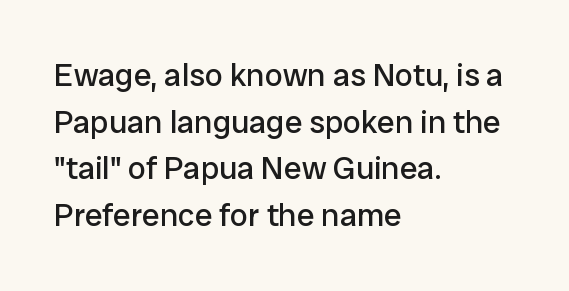
The image shows 32 px regular-weight sans-serif type, upright; set left-aligned, normal line spacing (1.46x), normal letter spacing, not underlined; low stroke contrast and a medium x-height.
